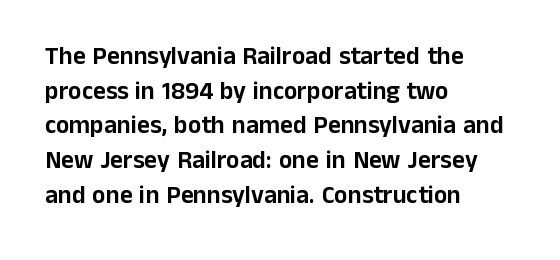
Q: Is the text italic (slanted)? A: No, it is upright.
Q: Is the text underlined? A: No.
Q: How is the paragraph aligned? A: Left-aligned.
Q: Is the spacing between letters normal or unusually wide? A: Normal.
Q: Is the spacing between lines tight, normal or loose? A: Normal.
